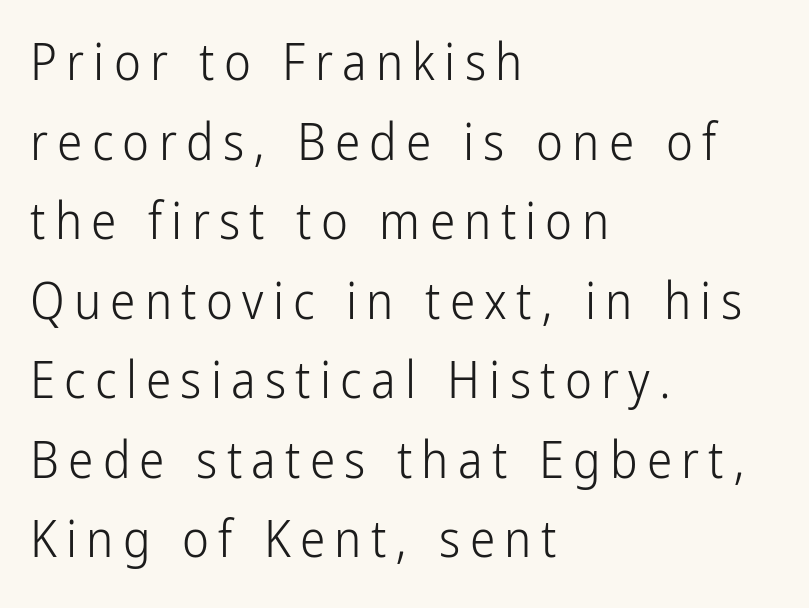
The space directly below the letters is spotless. The passage shown stacks its lines at a standard gap. Designer's note — italics off, roman on. A student would call this left alignment; a typographer would say flush left, rag right. Nothing sits at the stroke ends, so this counts as sans-serif.
